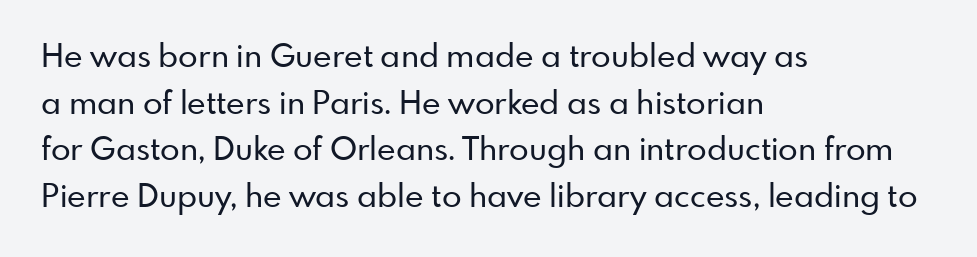
Looks like regular typesetting: each glyph gets only the width it needs. Visually the block forms a straight wall on the left and a jagged coastline on the right. Italic? Not at all — the glyphs are vertical. No extra tracking has been applied to these lines. The typeface chosen for these lines omits serifs.
